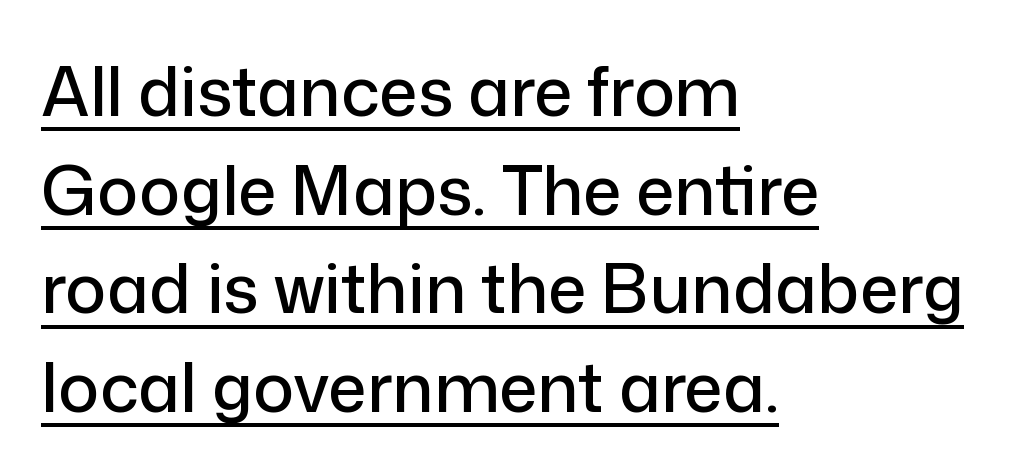
Q: Is the text italic (slanted)? A: No, it is upright.
Q: Is the typeface a serif or a sans-serif typeface? A: Sans-serif.
Q: Is the text underlined? A: Yes.
Q: How is the paragraph aligned? A: Left-aligned.
Q: Is the spacing between letters normal or unusually wide? A: Normal.
Q: Is the spacing between lines tight, normal or loose? A: Normal.
Q: Width (condensed, normal, or wide)? A: Normal.
Q: Stroke contrast? A: Low.
Q: x-height? A: Medium.
Q: Monospaced? A: No.
